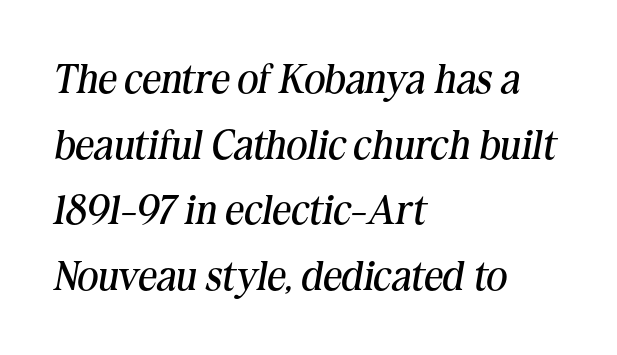
{"serif": "yes", "italic": "yes", "lean": "right", "slant_degrees": 10, "bold": "no", "weight": "regular", "width": "normal", "stroke_contrast": "medium", "x_height": "medium", "monospaced": "no", "underline": "no", "align": "left", "line_spacing": "normal", "line_spacing_ratio": 1.6, "letter_spacing": "normal", "letter_spacing_em": 0.0, "glyph_px": 41}
